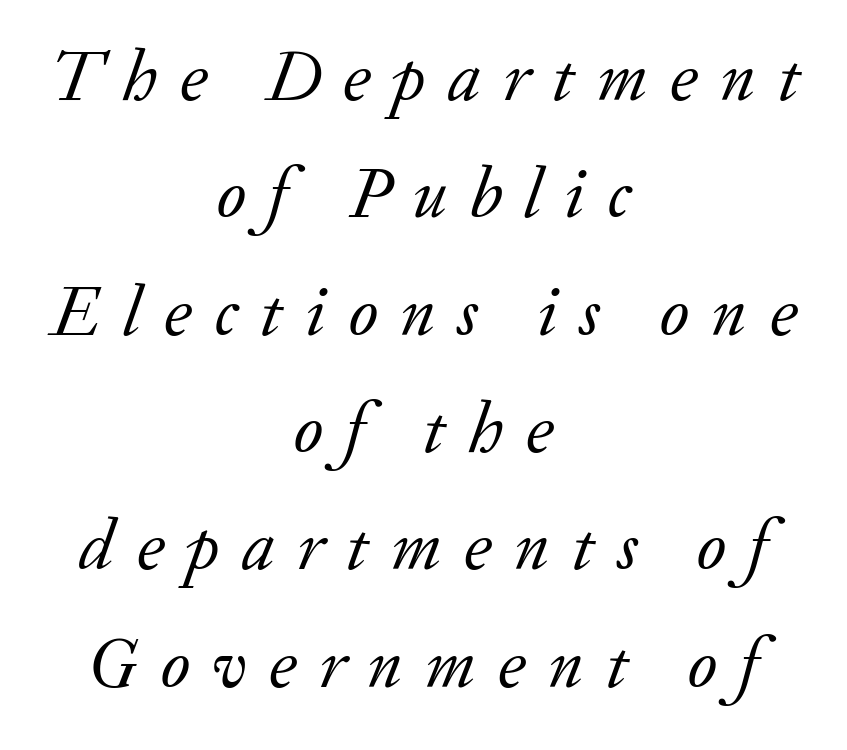
{"serif": "yes", "italic": "yes", "lean": "right", "slant_degrees": 20, "bold": "no", "weight": "regular", "width": "normal", "stroke_contrast": "low", "x_height": "small", "monospaced": "no", "underline": "no", "align": "center", "line_spacing": "normal", "line_spacing_ratio": 1.63, "letter_spacing": "wide", "letter_spacing_em": 0.31, "glyph_px": 72}
